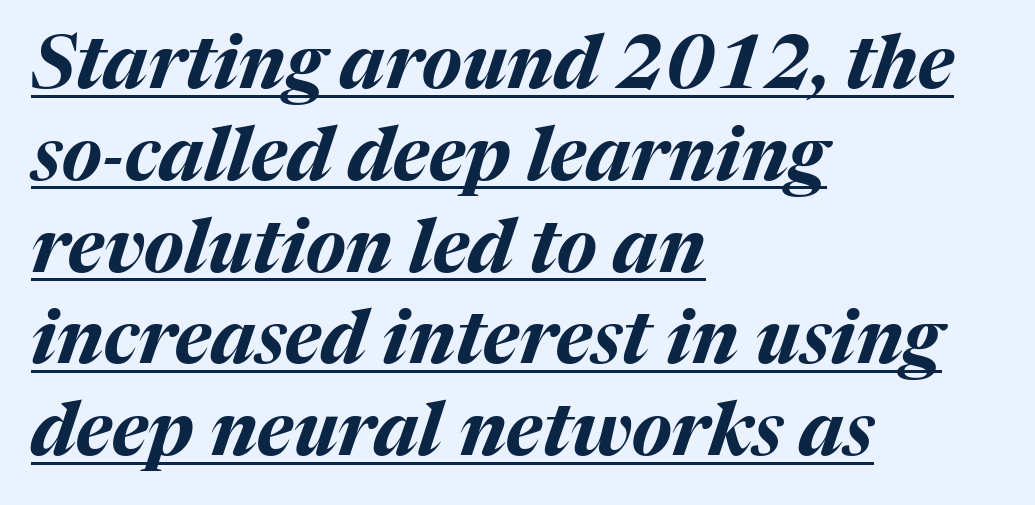
{"italic": "yes", "lean": "right", "slant_degrees": 17, "bold": "yes", "weight": "bold", "width": "normal", "stroke_contrast": "medium", "x_height": "medium", "monospaced": "no", "underline": "yes", "align": "left", "line_spacing_ratio": 1.24, "letter_spacing": "normal", "letter_spacing_em": 0.0, "glyph_px": 74}
